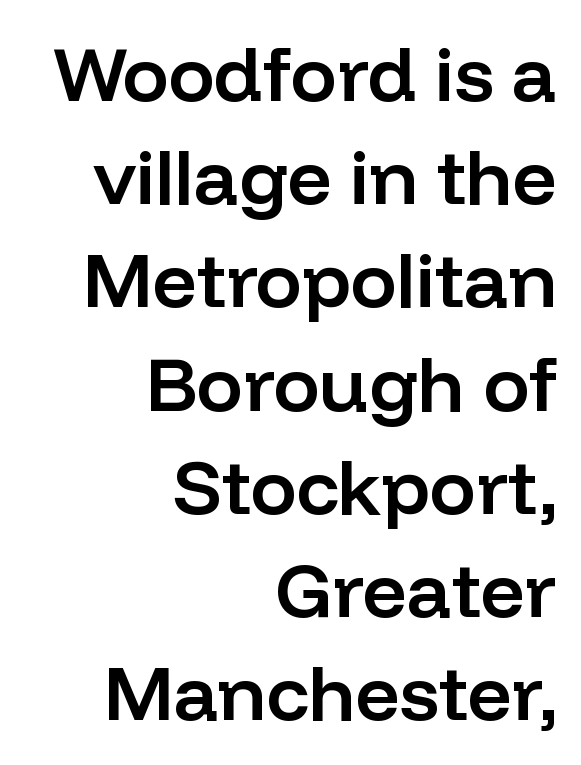
Regarding leading, the lines here are spaced in the standard way. These lines were composed using upright roman letters. In CSS terms this would be text-align: right. These words are printed semibold, heavier than regular yet not bold. Think of a printed novel: that variable character pitch is what you see here. Compared with typical body copy, the letter spacing here is the same.
